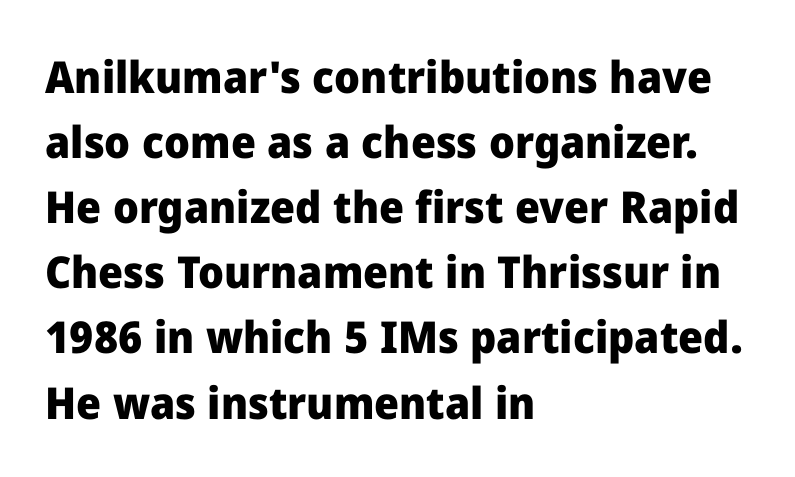
{"serif": "no", "italic": "no", "bold": "yes", "weight": "heavy", "width": "normal", "stroke_contrast": "low", "x_height": "medium", "monospaced": "no", "underline": "no", "align": "left", "line_spacing": "normal", "line_spacing_ratio": 1.48, "letter_spacing": "normal", "letter_spacing_em": 0.0, "glyph_px": 44}
